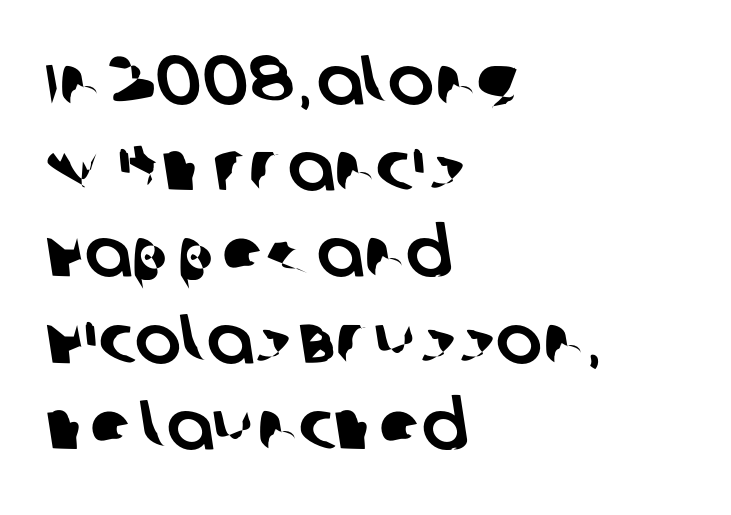
{"serif": "no", "width": "normal", "stroke_contrast": "low", "x_height": "large", "monospaced": "no", "underline": "no", "align": "left", "line_spacing": "normal", "line_spacing_ratio": 1.25, "letter_spacing": "normal", "letter_spacing_em": 0.0, "glyph_px": 69}
